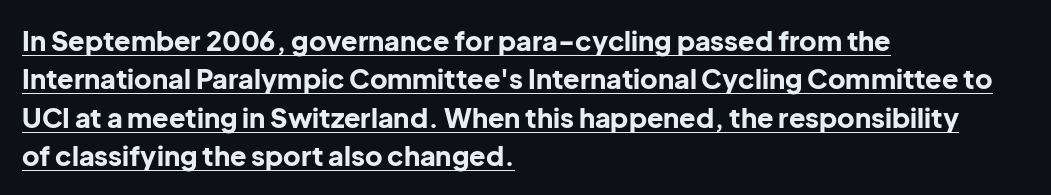
Look at the tracking — it's just the regular setting, nothing added. This sample uses an upright cut, with every glyph sitting square on the baseline. Horizontally, the lines are justified to the leading edge only. Weight check: bold — yes, fully. Each line of the rendering has a horizontal stroke beneath the glyphs. The rendering uses a moderate line-height, typical for paragraphs.
